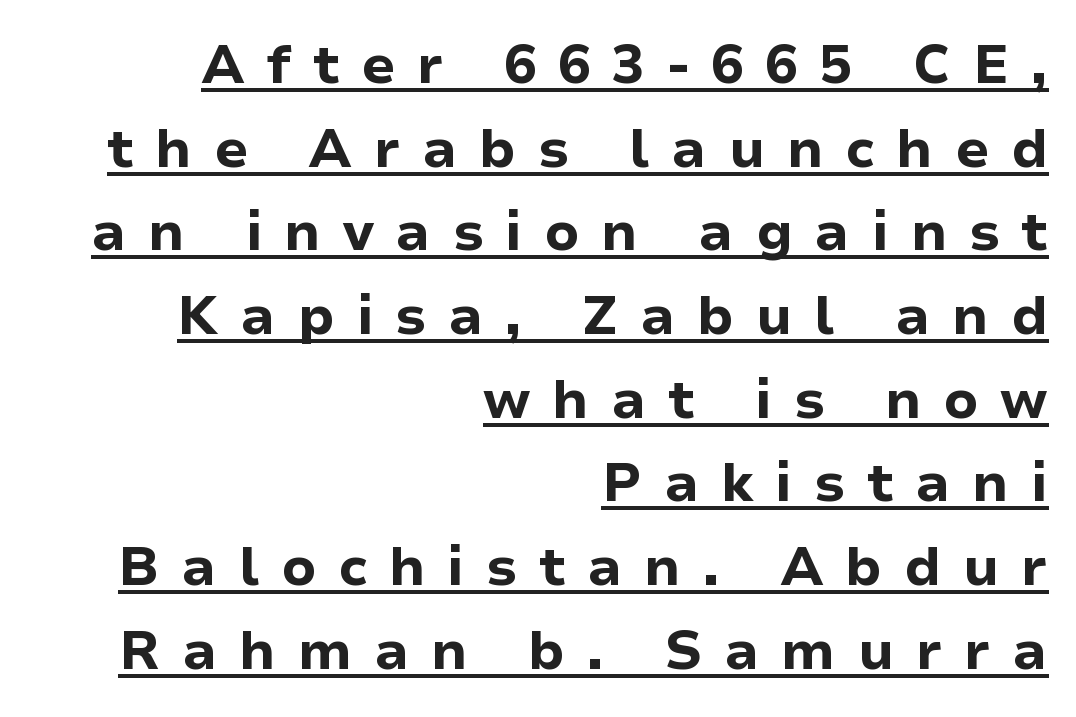
Students, note that the glyphs here are deliberately spaced far apart. This rendering uses right alignment, leaving the left contour irregular. Summary of vertical rhythm: regular, with standard interline spacing. Students, this is bold: see how much ink each stroke carries. Font category for this specimen: sans-serif.
